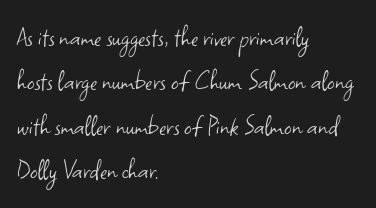
These lines are set flush left with a ragged right edge. Nothing sits at the stroke ends, so this counts as sans-serif. Only glyphs here, with clear space below each row. The font sits on the lighter half of the weight spectrum, regular included. Here the glyphs are tracked normally, forming tight word shapes.
